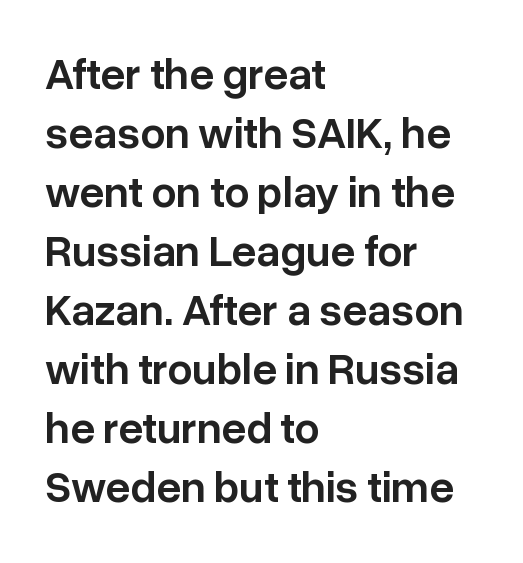
Q: Is the text bold? A: Semi-bold.
Q: Is the text italic (slanted)? A: No, it is upright.
Q: Is the typeface a serif or a sans-serif typeface? A: Sans-serif.
Q: Is the text underlined? A: No.
Q: How is the paragraph aligned? A: Left-aligned.
Q: Is the spacing between letters normal or unusually wide? A: Normal.
Q: Is the spacing between lines tight, normal or loose? A: Normal.
Q: Width (condensed, normal, or wide)? A: Normal.
Q: Stroke contrast? A: Low.
Q: x-height? A: Medium.
Q: Monospaced? A: No.
